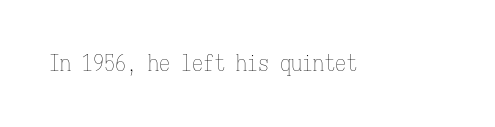
The space directly below the letters is spotless. Quick note: not italic, upright. The line texture is even and compact thanks to regular tracking. These glyphs show unthickened strokes, regular width or finer.
